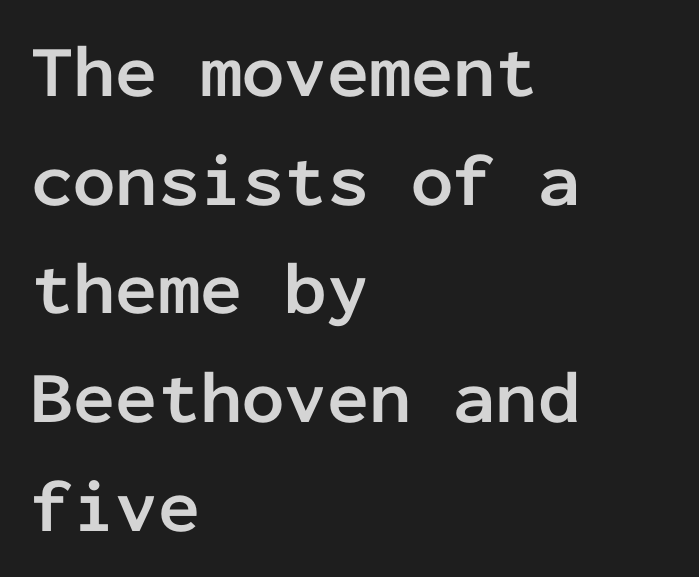
The image shows 75 px semibold sans-serif type, upright, monospaced; set left-aligned, normal line spacing (1.45x), normal letter spacing, not underlined; low stroke contrast and a medium x-height.
